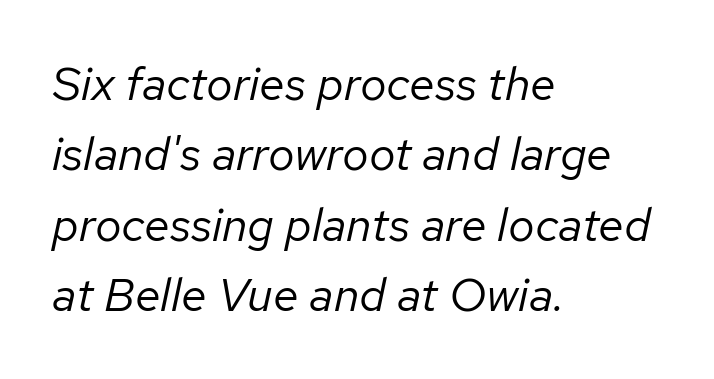
Q: Is the text bold? A: No.
Q: Is the text italic (slanted)? A: Yes, it leans right by about 12 degrees.
Q: Is the text underlined? A: No.
Q: How is the paragraph aligned? A: Left-aligned.
Q: Is the spacing between letters normal or unusually wide? A: Normal.
Q: Is the spacing between lines tight, normal or loose? A: Normal.
Q: Width (condensed, normal, or wide)? A: Normal.
Q: Stroke contrast? A: Low.
Q: x-height? A: Medium.
Q: Monospaced? A: No.
